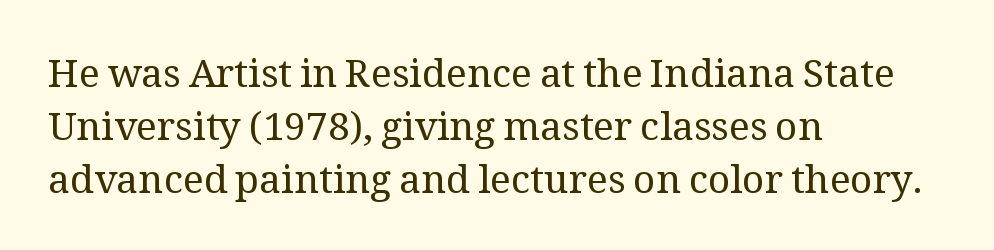
{"serif": "yes", "italic": "no", "bold": "no", "weight": "regular", "width": "normal", "stroke_contrast": "medium", "x_height": "medium", "monospaced": "no", "underline": "no", "align": "left", "line_spacing": "normal", "line_spacing_ratio": 1.36, "letter_spacing": "normal", "letter_spacing_em": 0.0, "glyph_px": 39}
